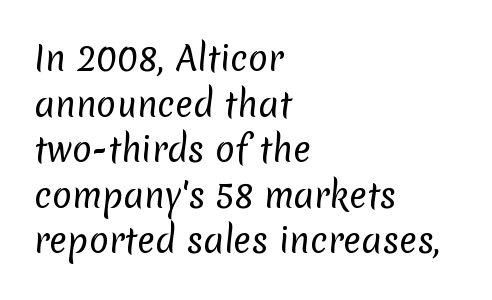
Q: Is the text bold? A: No.
Q: Is the typeface a serif or a sans-serif typeface? A: Sans-serif.
Q: Is the text underlined? A: No.
Q: How is the paragraph aligned? A: Left-aligned.
Q: Is the spacing between letters normal or unusually wide? A: Normal.
Q: Is the spacing between lines tight, normal or loose? A: Normal.
Q: Width (condensed, normal, or wide)? A: Normal.
Q: Stroke contrast? A: Low.
Q: x-height? A: Medium.
Q: Monospaced? A: No.
